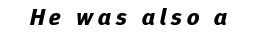
The image shows 24 px bold type, italic (leaning right); set unusually wide letter spacing (+0.21 em), not underlined.
